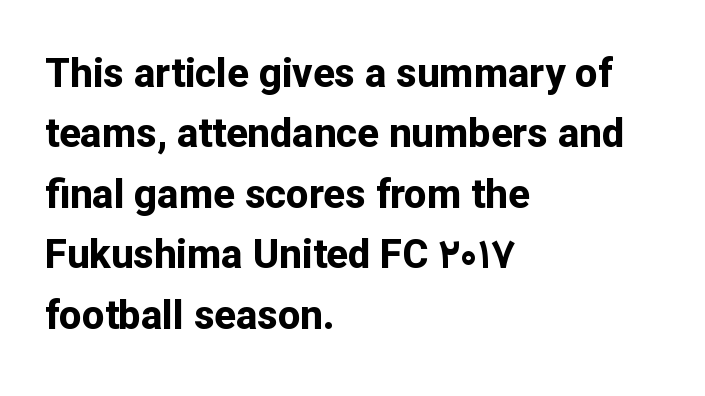
Q: Is the text bold? A: Yes.
Q: Is the text italic (slanted)? A: No, it is upright.
Q: Is the typeface a serif or a sans-serif typeface? A: Sans-serif.
Q: Is the text underlined? A: No.
Q: How is the paragraph aligned? A: Left-aligned.
Q: Is the spacing between letters normal or unusually wide? A: Normal.
Q: Is the spacing between lines tight, normal or loose? A: Normal.
Q: Width (condensed, normal, or wide)? A: Normal.
Q: Stroke contrast? A: Low.
Q: x-height? A: Medium.
Q: Monospaced? A: No.
